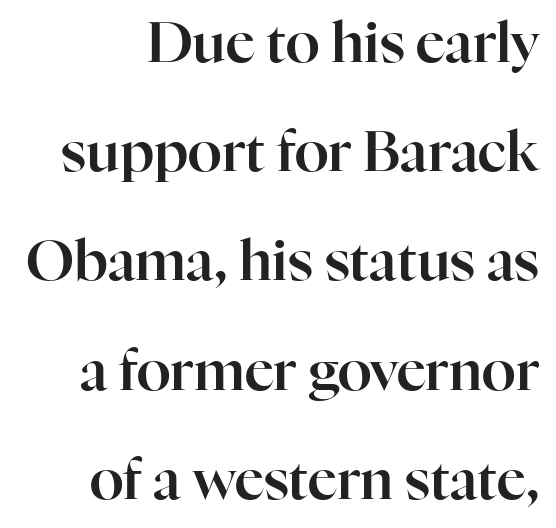
{"serif": "yes", "italic": "no", "width": "normal", "stroke_contrast": "high", "x_height": "medium", "monospaced": "no", "underline": "no", "line_spacing": "loose", "line_spacing_ratio": 1.95, "letter_spacing": "normal", "letter_spacing_em": 0.0, "glyph_px": 56}
